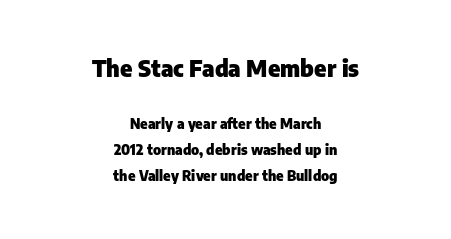
{"italic": "no", "bold": "yes", "underline": "no", "align": "center", "line_spacing_ratio": 1.86, "letter_spacing": "normal", "letter_spacing_em": 0.0, "larger_block": "first", "size_ratio": 1.64, "glyph_px": 23}
